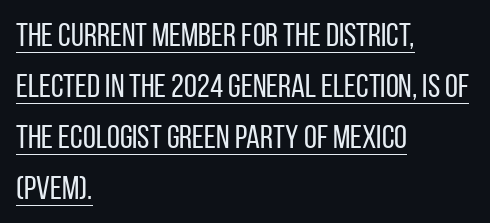
{"serif": "no", "italic": "no", "bold": "no", "weight": "regular", "width": "condensed", "stroke_contrast": "low", "x_height": "large", "monospaced": "no", "underline": "yes", "align": "left", "line_spacing": "normal", "line_spacing_ratio": 1.55, "letter_spacing": "normal", "letter_spacing_em": 0.0, "glyph_px": 33}
